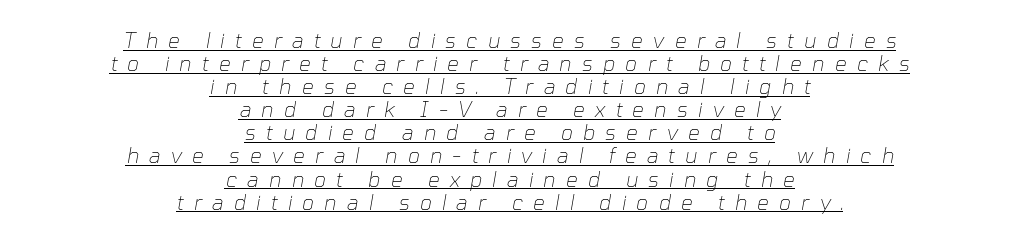
The image shows 21 px text type, italic (leaning right); set centered, tight line spacing (1.1x), unusually wide letter spacing (+0.48 em), underlined.
